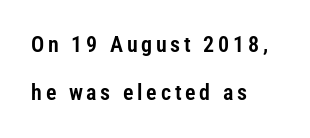
{"italic": "no", "underline": "no", "align": "left", "line_spacing": "loose", "line_spacing_ratio": 2.19, "glyph_px": 22}
